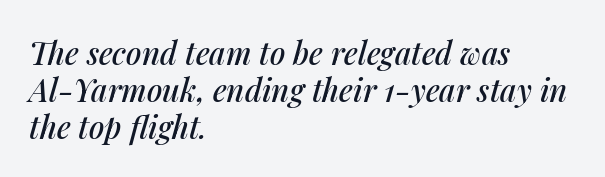
Q: Is the text italic (slanted)? A: Yes, it leans right by about 14 degrees.
Q: Is the text underlined? A: No.
Q: How is the paragraph aligned? A: Left-aligned.
Q: Is the spacing between letters normal or unusually wide? A: Normal.
Q: Width (condensed, normal, or wide)? A: Normal.
Q: Stroke contrast? A: Medium.
Q: x-height? A: Medium.
Q: Monospaced? A: No.
